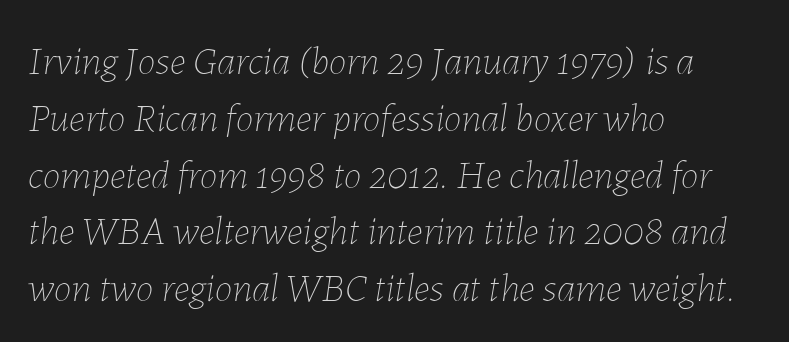
Q: Is the text bold? A: No.
Q: Is the text italic (slanted)? A: Yes, it leans right by about 7 degrees.
Q: Is the text underlined? A: No.
Q: How is the paragraph aligned? A: Left-aligned.
Q: Is the spacing between letters normal or unusually wide? A: Normal.
Q: Is the spacing between lines tight, normal or loose? A: Normal.
Q: Width (condensed, normal, or wide)? A: Normal.
Q: Stroke contrast? A: Low.
Q: x-height? A: Medium.
Q: Monospaced? A: No.
